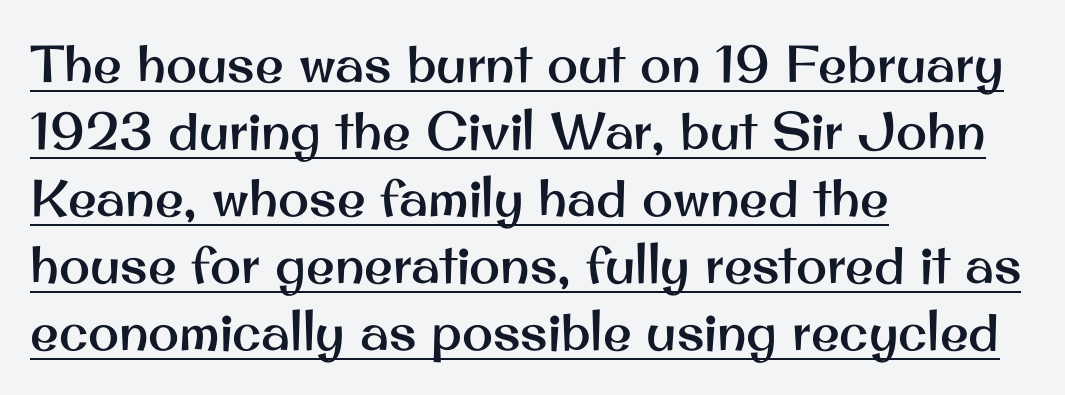
{"serif": "no", "italic": "no", "width": "normal", "stroke_contrast": "medium", "x_height": "small", "monospaced": "no", "underline": "yes", "align": "left", "line_spacing": "normal", "line_spacing_ratio": 1.29, "letter_spacing": "normal", "letter_spacing_em": 0.0, "glyph_px": 52}
